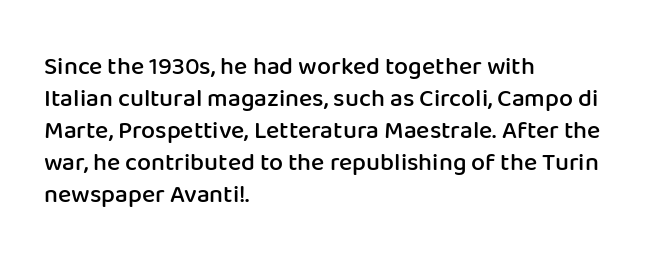
{"italic": "no", "bold": "semi", "underline": "no", "align": "left", "line_spacing": "normal", "line_spacing_ratio": 1.28, "letter_spacing": "normal", "letter_spacing_em": 0.0, "glyph_px": 25}
